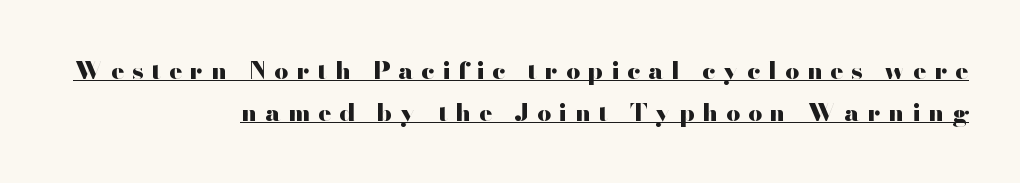
Q: Is the text bold? A: Yes.
Q: Is the text italic (slanted)? A: No, it is upright.
Q: Is the text underlined? A: Yes.
Q: How is the paragraph aligned? A: Right-aligned.
Q: Is the spacing between letters normal or unusually wide? A: Unusually wide.
